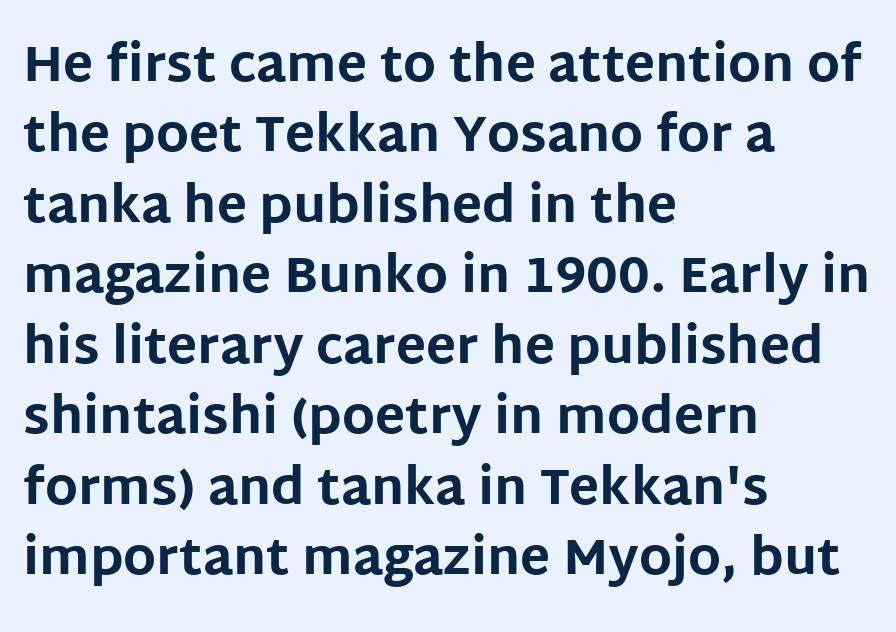
Unmarked baselines from the first word to the last. The letterforms sit shoulder to shoulder at normal distance. One glance says typical: line gaps are just what's usual. Quick note: not italic, upright.
